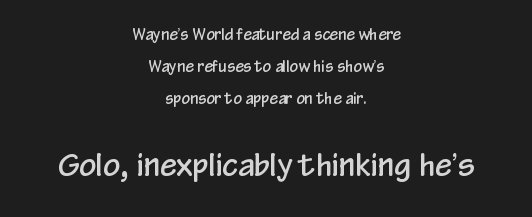
Look at the bottom of the vertical strokes: they stop flat, with no serifs. Inter-character spacing is left at the font's built-in metrics. Short and long lines alike share a common midpoint. Spacing verdict: proportional, widths tailored to each character. Here the second block reads like a headline and the first like body copy.
